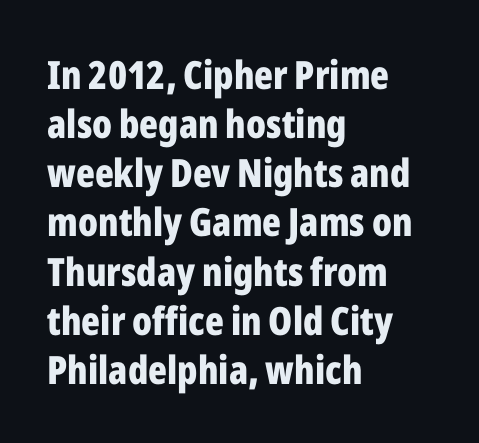
{"serif": "no", "italic": "no", "bold": "yes", "weight": "bold", "width": "condensed", "stroke_contrast": "low", "x_height": "medium", "monospaced": "no", "underline": "no", "align": "left", "line_spacing": "normal", "line_spacing_ratio": 1.26, "letter_spacing": "normal", "letter_spacing_em": 0.0, "glyph_px": 39}
